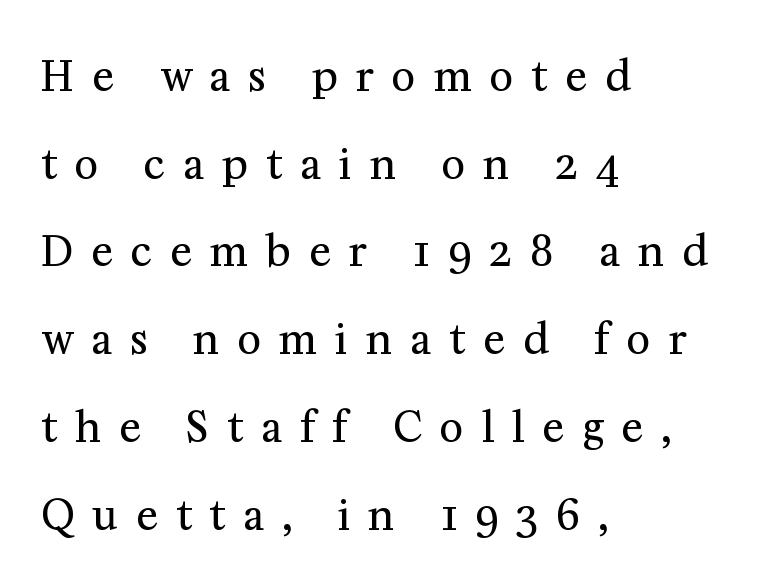
The image shows 41 px regular-weight serif type, upright; set left-aligned, loose line spacing (2.14x), unusually wide letter spacing (+0.44 em), not underlined; medium stroke contrast and a medium x-height.
